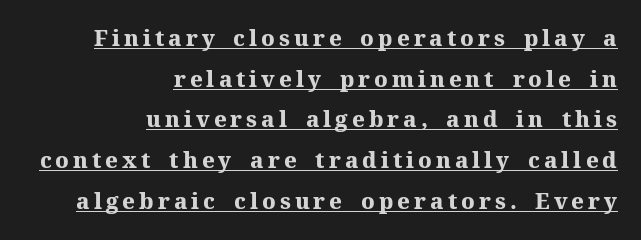
{"italic": "no", "bold": "yes", "underline": "yes", "align": "right", "line_spacing_ratio": 1.85, "glyph_px": 22}
